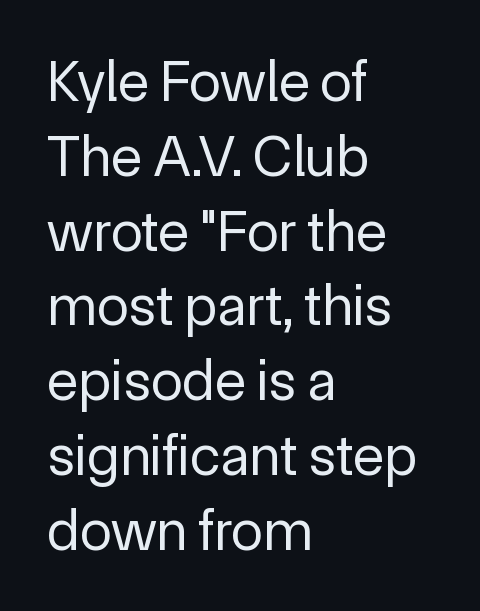
Whoever set this chose a conventional vertical rhythm. In terms of posture, this sample is upright. The rendering uses natural spacing where letterforms have individual widths. The typeface chosen for these lines omits serifs. Heft: none added — not bold.
